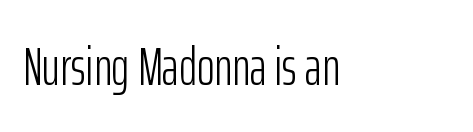
The image shows 54 px light, condensed sans-serif type, upright; set left-aligned, normal letter spacing, not underlined; low stroke contrast and a medium x-height.
